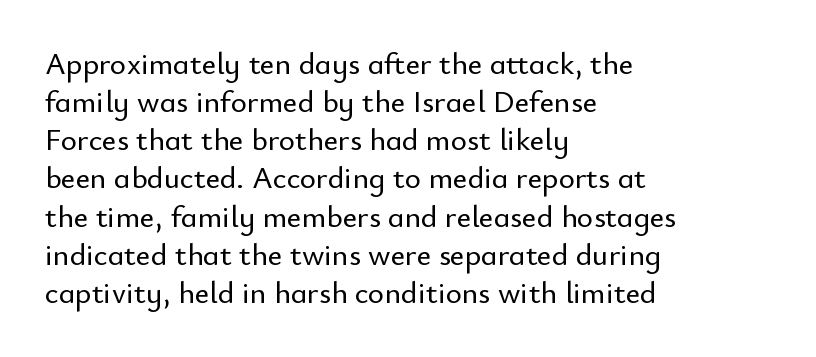
The image shows 31 px sans-serif type, upright; set left-aligned, line spacing 1.23x, normal letter spacing, not underlined; low stroke contrast and a small x-height.
